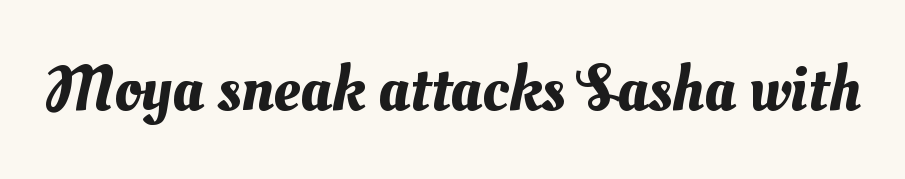
Q: Is the text underlined? A: No.
Q: Is the spacing between letters normal or unusually wide? A: Normal.
Q: Width (condensed, normal, or wide)? A: Normal.
Q: Stroke contrast? A: Medium.
Q: x-height? A: Small.
Q: Monospaced? A: No.
